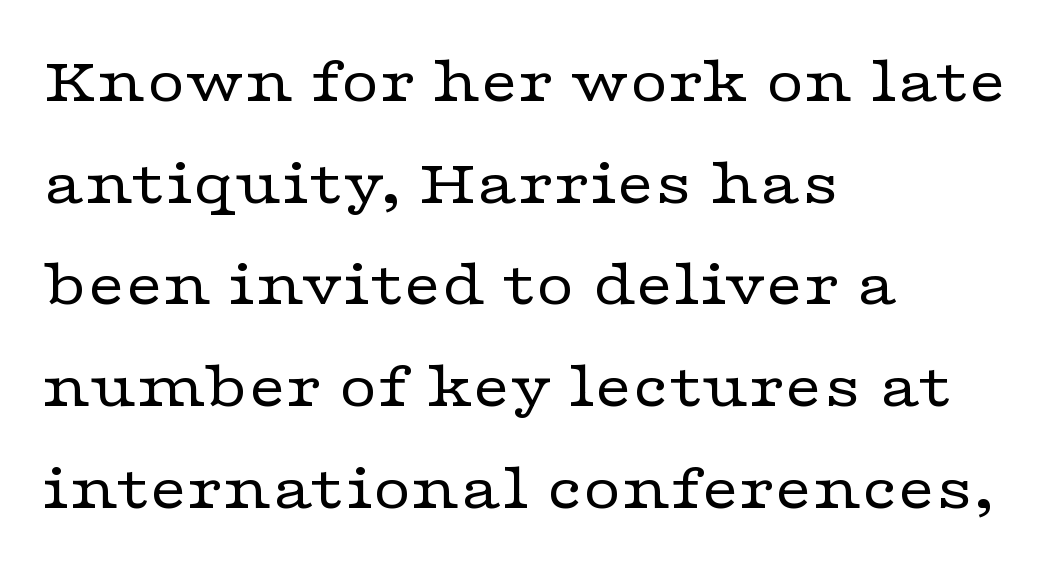
Q: Is the text bold? A: No.
Q: Is the text italic (slanted)? A: No, it is upright.
Q: Is the typeface a serif or a sans-serif typeface? A: Serif.
Q: Is the text underlined? A: No.
Q: How is the paragraph aligned? A: Left-aligned.
Q: Is the spacing between letters normal or unusually wide? A: Normal.
Q: Is the spacing between lines tight, normal or loose? A: Normal.
Q: Width (condensed, normal, or wide)? A: Wide.
Q: Stroke contrast? A: Low.
Q: x-height? A: Medium.
Q: Monospaced? A: No.
